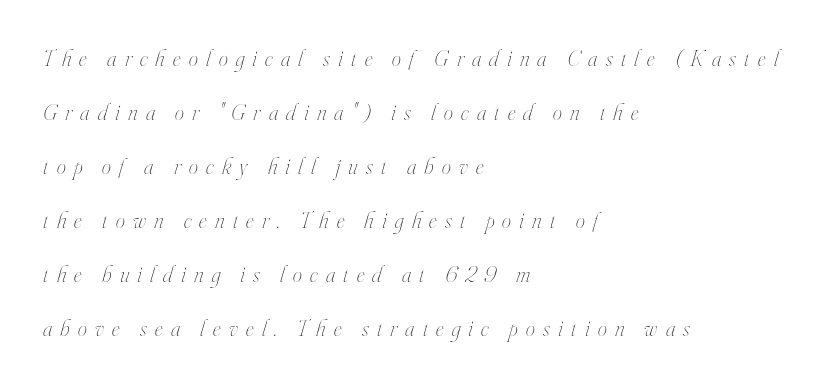
Q: Is the text bold? A: No.
Q: Is the text italic (slanted)? A: Yes, it leans right by about 16 degrees.
Q: Is the text underlined? A: No.
Q: How is the paragraph aligned? A: Left-aligned.
Q: Is the spacing between letters normal or unusually wide? A: Unusually wide.
Q: Is the spacing between lines tight, normal or loose? A: Loose.
